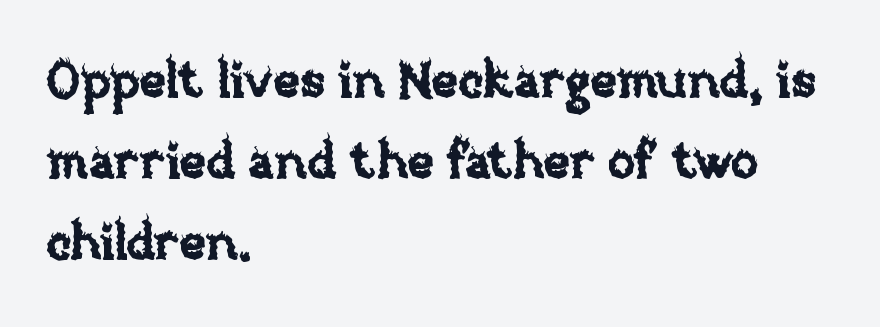
Q: Is the text italic (slanted)? A: No, it is upright.
Q: Is the text underlined? A: No.
Q: How is the paragraph aligned? A: Left-aligned.
Q: Is the spacing between letters normal or unusually wide? A: Normal.
Q: Is the spacing between lines tight, normal or loose? A: Normal.
Q: Width (condensed, normal, or wide)? A: Normal.
Q: Stroke contrast? A: Low.
Q: x-height? A: Large.
Q: Monospaced? A: No.
